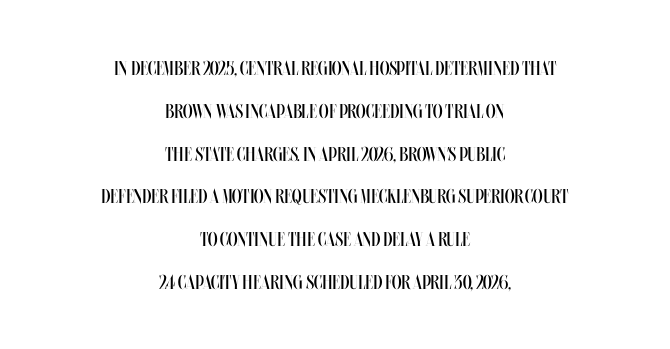
Q: Is the text bold? A: No.
Q: Is the text italic (slanted)? A: No, it is upright.
Q: Is the text underlined? A: No.
Q: How is the paragraph aligned? A: Centered.
Q: Is the spacing between letters normal or unusually wide? A: Normal.
Q: Is the spacing between lines tight, normal or loose? A: Loose.
